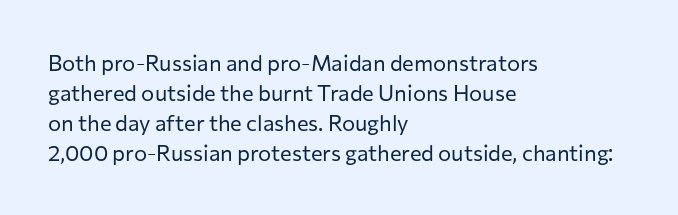
The image shows 22 px text type, upright; set left-aligned, normal line spacing (1.37x), normal letter spacing, not underlined.
